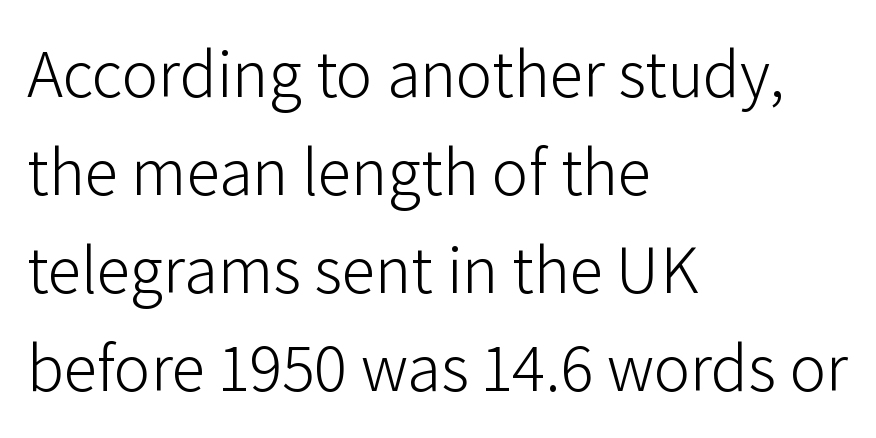
The image shows 68 px light sans-serif type, upright; set left-aligned, normal line spacing (1.44x), normal letter spacing, not underlined; low stroke contrast and a medium x-height.
